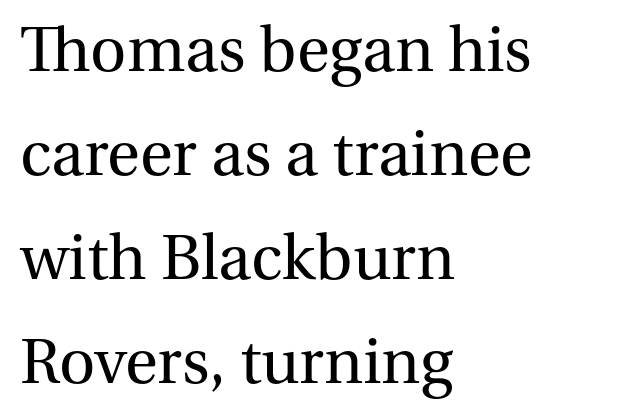
{"serif": "yes", "italic": "no", "bold": "no", "weight": "regular", "width": "normal", "stroke_contrast": "medium", "x_height": "medium", "monospaced": "no", "underline": "no", "align": "left", "line_spacing": "normal", "line_spacing_ratio": 1.55, "letter_spacing": "normal", "letter_spacing_em": 0.0, "glyph_px": 67}
